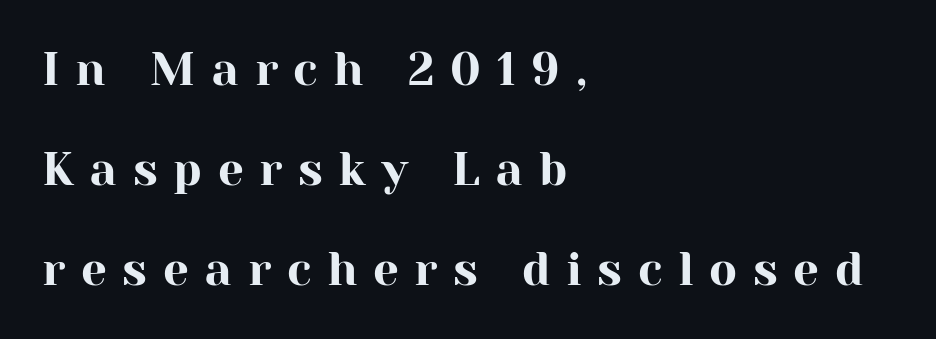
Q: Is the text italic (slanted)? A: No, it is upright.
Q: Is the typeface a serif or a sans-serif typeface? A: Serif.
Q: Is the text underlined? A: No.
Q: How is the paragraph aligned? A: Left-aligned.
Q: Is the spacing between letters normal or unusually wide? A: Unusually wide.
Q: Is the spacing between lines tight, normal or loose? A: Loose.
Q: Width (condensed, normal, or wide)? A: Normal.
Q: Stroke contrast? A: High.
Q: x-height? A: Medium.
Q: Monospaced? A: No.
